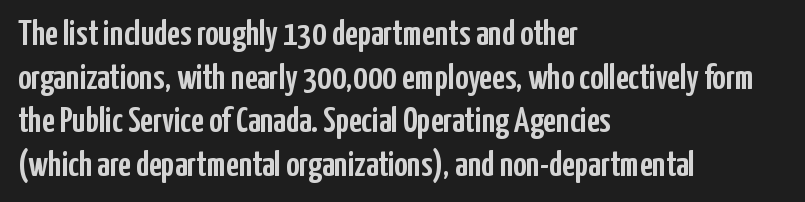
{"serif": "no", "italic": "no", "width": "condensed", "stroke_contrast": "low", "x_height": "medium", "monospaced": "no", "underline": "no", "align": "left", "line_spacing_ratio": 1.21, "letter_spacing": "normal", "letter_spacing_em": 0.0, "glyph_px": 36}
